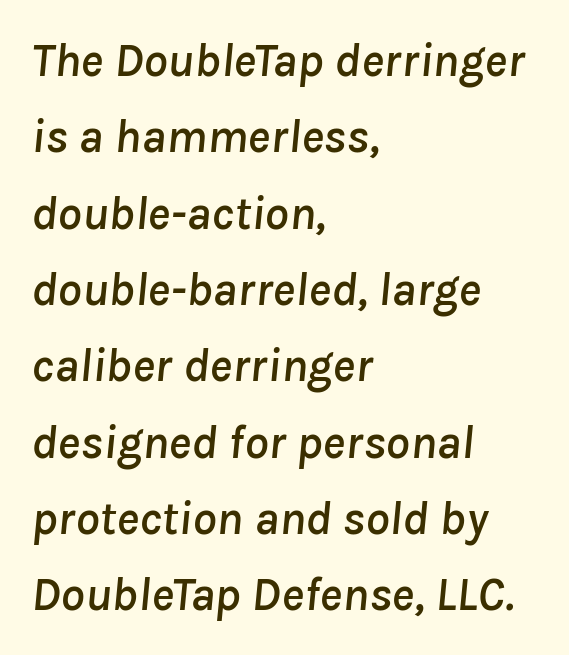
{"italic": "yes", "lean": "right", "slant_degrees": 8, "width": "normal", "stroke_contrast": "low", "x_height": "medium", "monospaced": "no", "underline": "no", "align": "left", "line_spacing": "normal", "line_spacing_ratio": 1.59, "letter_spacing": "normal", "letter_spacing_em": 0.0, "glyph_px": 48}
